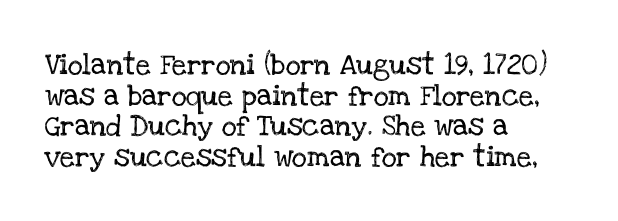
The image shows 21 px text type, upright; set left-aligned, normal line spacing (1.46x), normal letter spacing, not underlined.
